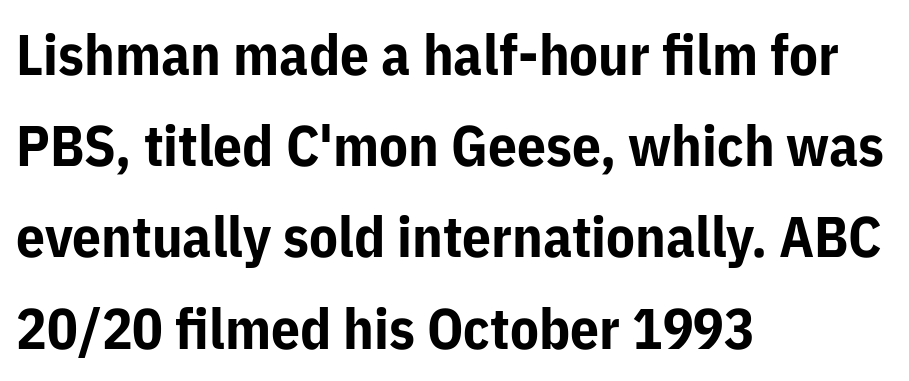
Designer's note — italics off, roman on. Normally led — the rows are evenly, conventionally spaced. A full-strength bold gives these letters their thick strokes. Clear beneath every line of the passage. The face used here is proportionally spaced, like ordinary book or web type. No extra tracking has been applied to these lines.
